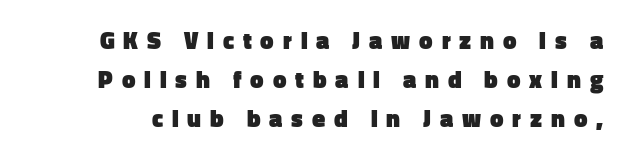
{"italic": "no", "bold": "yes", "underline": "no", "line_spacing": "normal", "line_spacing_ratio": 1.62, "letter_spacing": "wide", "letter_spacing_em": 0.37, "glyph_px": 24}
